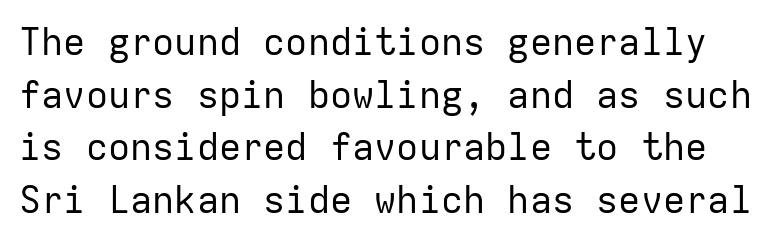
The image shows 37 px regular-weight sans-serif type, upright, monospaced; set normal line spacing (1.42x), normal letter spacing, not underlined; low stroke contrast and a medium x-height.
